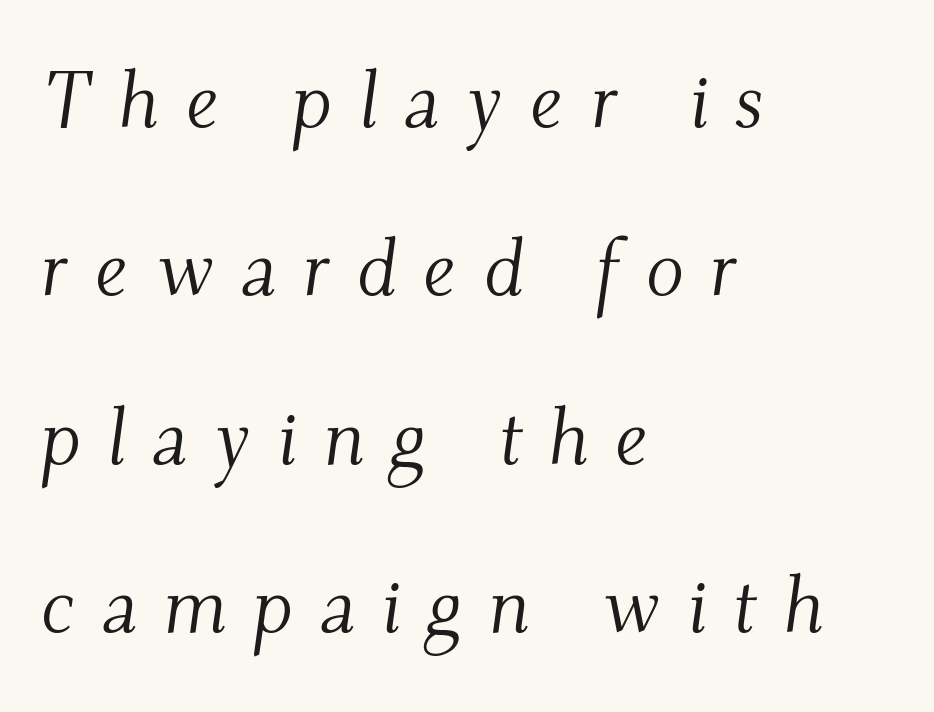
{"serif": "yes", "italic": "yes", "lean": "right", "slant_degrees": 9, "bold": "no", "weight": "light", "width": "normal", "stroke_contrast": "medium", "x_height": "small", "monospaced": "no", "underline": "no", "align": "left", "line_spacing": "loose", "line_spacing_ratio": 2.13, "letter_spacing": "wide", "letter_spacing_em": 0.33, "glyph_px": 79}
